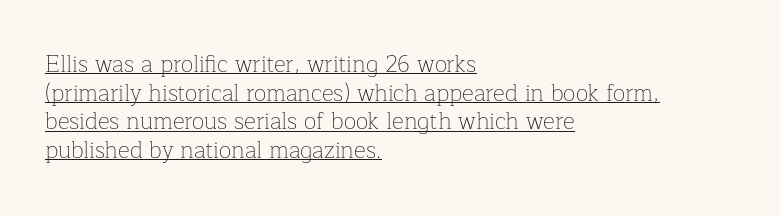
{"italic": "no", "bold": "no", "underline": "yes", "align": "left", "line_spacing": "normal", "line_spacing_ratio": 1.25, "letter_spacing": "normal", "letter_spacing_em": 0.0, "glyph_px": 23}
